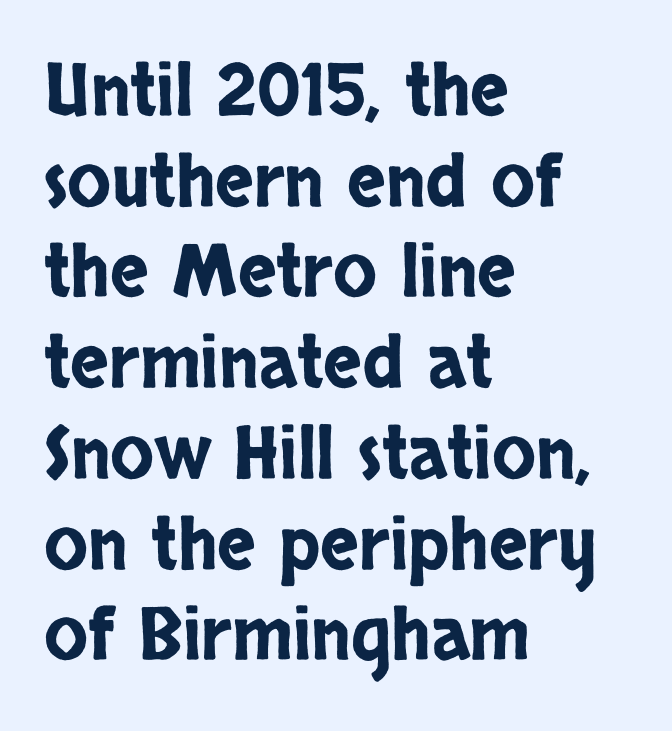
{"serif": "no", "italic": "no", "width": "condensed", "stroke_contrast": "low", "x_height": "large", "monospaced": "no", "underline": "no", "align": "left", "line_spacing": "normal", "line_spacing_ratio": 1.26, "letter_spacing": "normal", "letter_spacing_em": 0.0, "glyph_px": 72}
